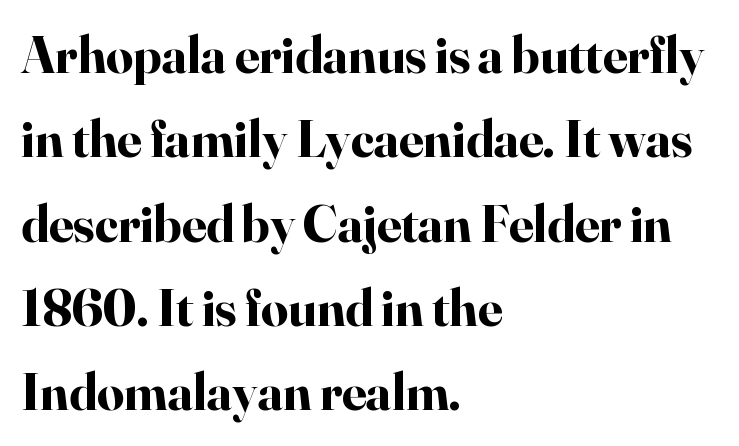
Q: Is the text bold? A: Yes.
Q: Is the text italic (slanted)? A: No, it is upright.
Q: Is the typeface a serif or a sans-serif typeface? A: Serif.
Q: Is the text underlined? A: No.
Q: How is the paragraph aligned? A: Left-aligned.
Q: Is the spacing between letters normal or unusually wide? A: Normal.
Q: Is the spacing between lines tight, normal or loose? A: Normal.
Q: Width (condensed, normal, or wide)? A: Normal.
Q: Stroke contrast? A: High.
Q: x-height? A: Small.
Q: Monospaced? A: No.
